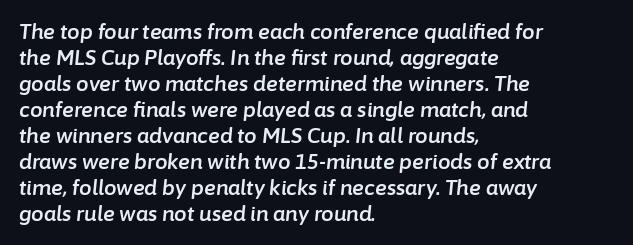
The image shows 20 px text type, italic (leaning right); set left-aligned, normal line spacing (1.3x), normal letter spacing, not underlined.
